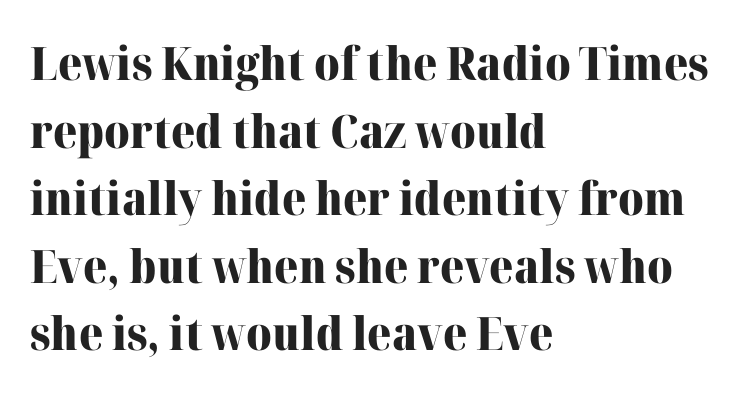
Q: Is the text bold? A: Yes.
Q: Is the text italic (slanted)? A: No, it is upright.
Q: Is the typeface a serif or a sans-serif typeface? A: Serif.
Q: Is the text underlined? A: No.
Q: How is the paragraph aligned? A: Left-aligned.
Q: Is the spacing between letters normal or unusually wide? A: Normal.
Q: Is the spacing between lines tight, normal or loose? A: Normal.
Q: Width (condensed, normal, or wide)? A: Normal.
Q: Stroke contrast? A: High.
Q: x-height? A: Medium.
Q: Monospaced? A: No.
